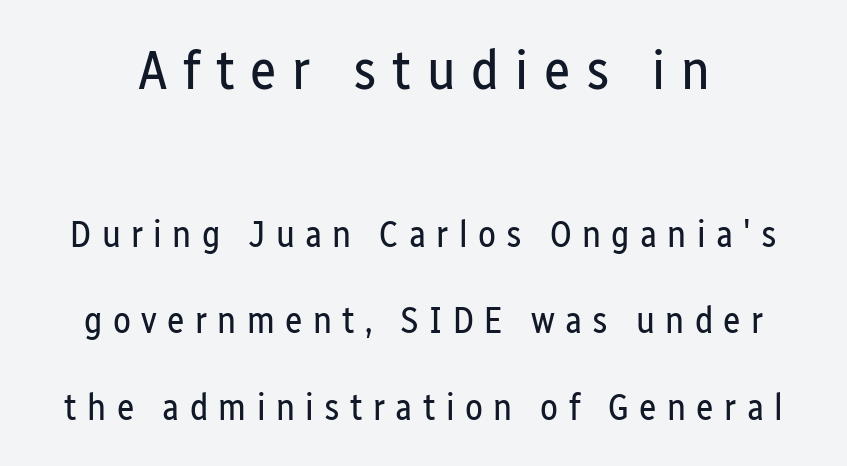
Q: Is the text bold? A: No.
Q: Is the text italic (slanted)? A: No, it is upright.
Q: Is the typeface a serif or a sans-serif typeface? A: Sans-serif.
Q: Is the text underlined? A: No.
Q: Is the spacing between letters normal or unusually wide? A: Unusually wide.
Q: Is the spacing between lines tight, normal or loose? A: Loose.
Q: Which block of text is set in a larger size, the first (top) or the second (bottom)? A: The first (top) one.
Q: Width (condensed, normal, or wide)? A: Condensed.
Q: Stroke contrast? A: Low.
Q: x-height? A: Medium.
Q: Monospaced? A: No.
